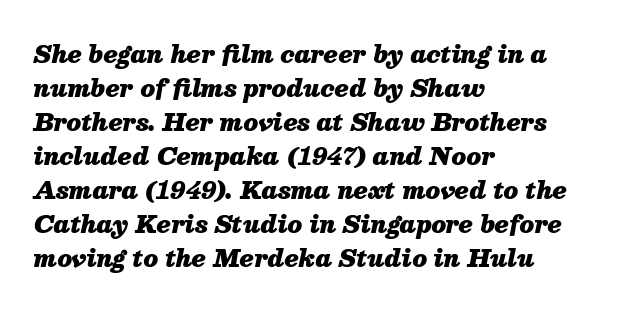
{"italic": "yes", "lean": "right", "slant_degrees": 13, "bold": "yes", "underline": "no", "align": "left", "line_spacing": "normal", "line_spacing_ratio": 1.48, "letter_spacing": "normal", "letter_spacing_em": 0.0, "glyph_px": 23}
